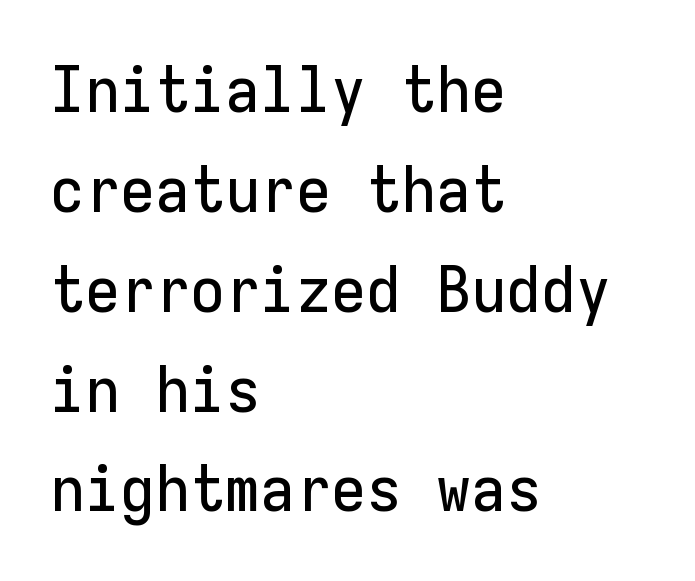
Q: Is the text italic (slanted)? A: No, it is upright.
Q: Is the typeface a serif or a sans-serif typeface? A: Sans-serif.
Q: Is the text underlined? A: No.
Q: How is the paragraph aligned? A: Left-aligned.
Q: Is the spacing between letters normal or unusually wide? A: Normal.
Q: Is the spacing between lines tight, normal or loose? A: Normal.
Q: Width (condensed, normal, or wide)? A: Normal.
Q: Stroke contrast? A: Low.
Q: x-height? A: Medium.
Q: Monospaced? A: Yes.
